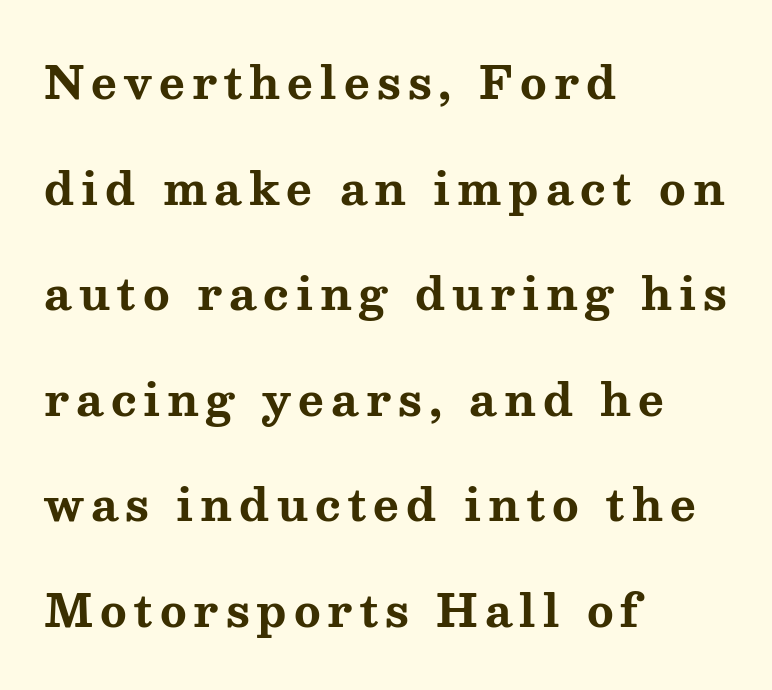
The image shows 44 px bold, wide serif type, upright; set left-aligned, loose line spacing (2.4x), not underlined; medium stroke contrast and a medium x-height.
